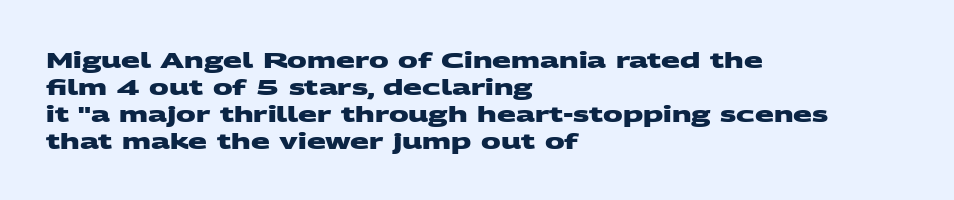
The image shows 22 px bold type; set left-aligned, line spacing 1.22x, normal letter spacing, not underlined.
